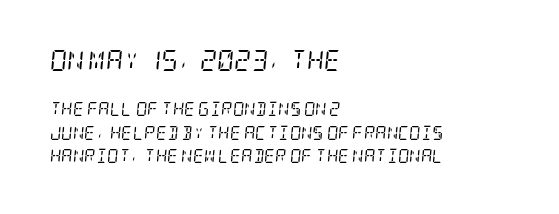
Caption: multi-line text, flush left, ragged right. The passage shown leans; its letterforms are oblique. How would I describe the line gaps? Plain and ordinary. The font sits on the lighter half of the weight spectrum, regular included. Which of the two is more prominent by size? The first, at the top. Letters rest on an invisible, unmarked baseline.
